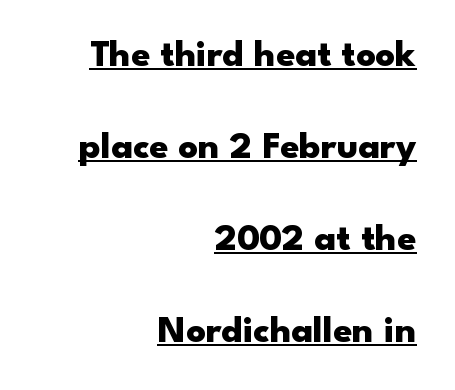
A continuous stroke trails under the words, as in a hyperlink. I'd describe the lettering as bold — thick and assertive. Reading down the block, your eye finds every line finishing at a fixed right position. Do the letters lean? They stand straight.
